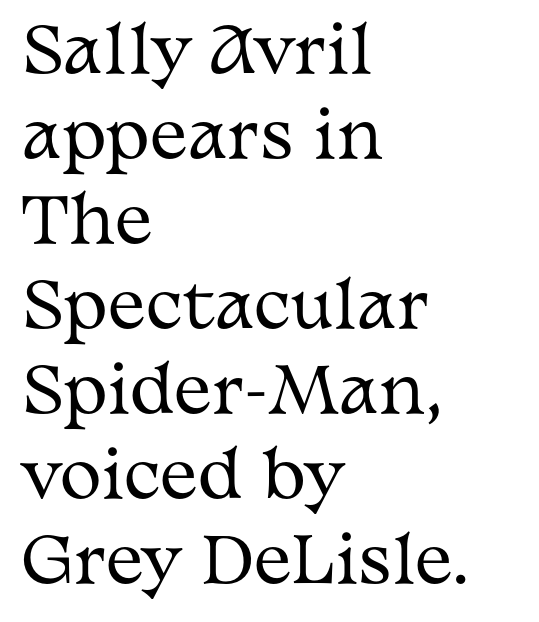
Regular leading. Counters stay open thanks to moderate or lighter strokes. In CSS terms this would be text-align: left. Observe the serifs anchoring each vertical stroke in this sample.
